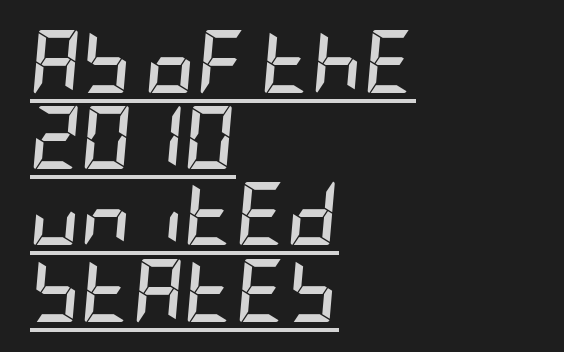
The image shows 63 px semibold, condensed type, italic (leaning right); set left-aligned, line spacing 1.21x, normal letter spacing, underlined; low stroke contrast and a large x-height.
